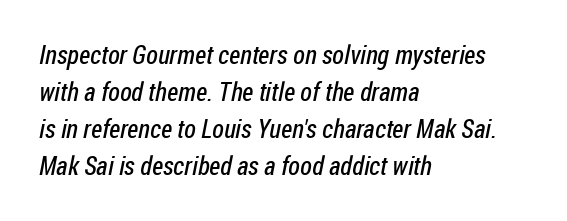
Q: Is the text bold? A: No.
Q: Is the text underlined? A: No.
Q: How is the paragraph aligned? A: Left-aligned.
Q: Is the spacing between letters normal or unusually wide? A: Normal.
Q: Is the spacing between lines tight, normal or loose? A: Normal.
